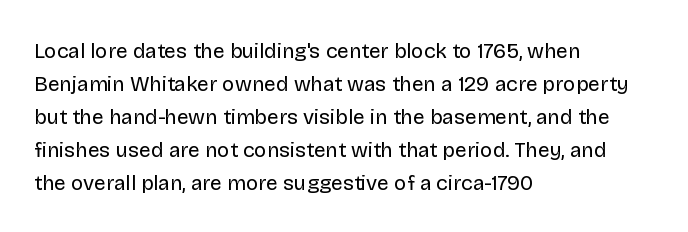
No italicization has been applied; the sample stays upright. This rendering features lettering with no underline. Summary of weight: not heavy and not bold. The typesetter chose a ragged-right arrangement here. The vertical gap from one line to the next is medium.
